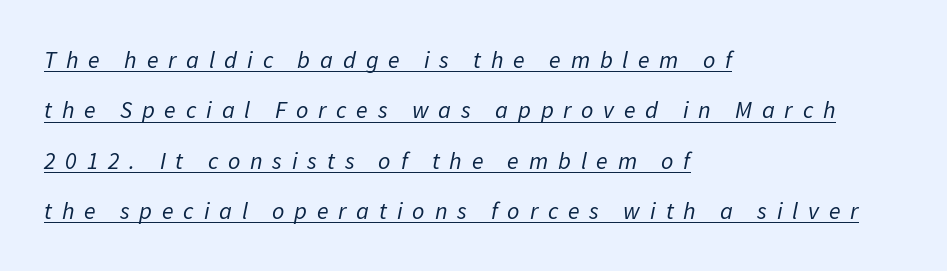
{"italic": "yes", "lean": "right", "slant_degrees": 11, "bold": "no", "underline": "yes", "align": "left", "line_spacing": "loose", "line_spacing_ratio": 2.1, "letter_spacing": "wide", "letter_spacing_em": 0.41, "glyph_px": 24}
